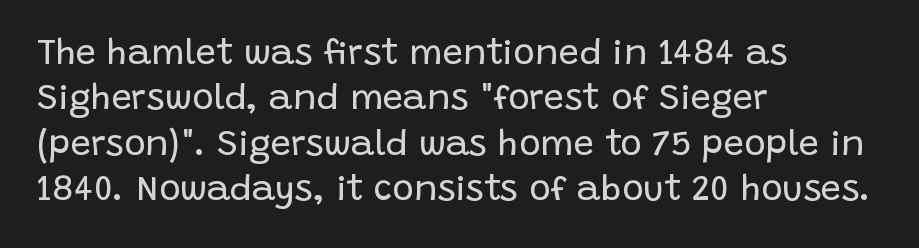
The image shows 36 px regular-weight sans-serif type, upright; set left-aligned, normal line spacing (1.26x), normal letter spacing, not underlined; low stroke contrast and a large x-height.
